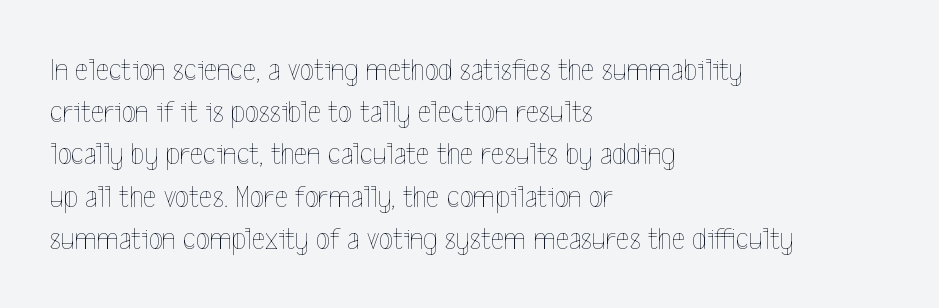
{"italic": "no", "bold": "no", "weight": "thin", "width": "condensed", "x_height": "medium", "monospaced": "no", "underline": "no", "align": "left", "line_spacing": "normal", "line_spacing_ratio": 1.32, "letter_spacing": "normal", "letter_spacing_em": 0.0, "glyph_px": 32}
